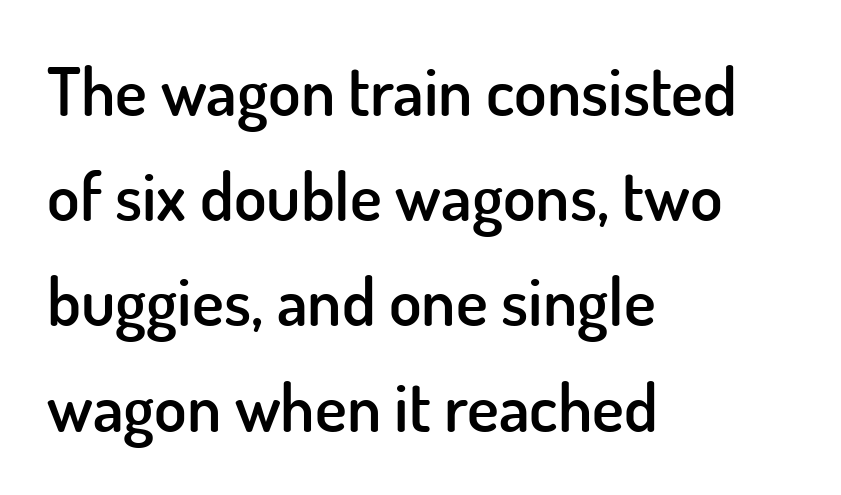
{"serif": "no", "italic": "no", "bold": "semi", "weight": "semibold", "width": "normal", "stroke_contrast": "low", "x_height": "small", "monospaced": "no", "underline": "no", "align": "left", "line_spacing": "normal", "line_spacing_ratio": 1.57, "letter_spacing": "normal", "letter_spacing_em": 0.0, "glyph_px": 67}
